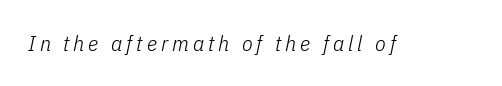
Bare-footed words on every line. This reads as an unemphasized weight, regular at the heaviest. Italic: yes, the glyphs are oblique.
